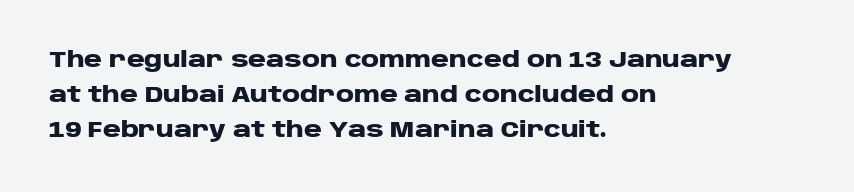
Q: Is the text bold? A: Yes.
Q: Is the text italic (slanted)? A: No, it is upright.
Q: Is the text underlined? A: No.
Q: How is the paragraph aligned? A: Left-aligned.
Q: Is the spacing between letters normal or unusually wide? A: Normal.
Q: Is the spacing between lines tight, normal or loose? A: Normal.
